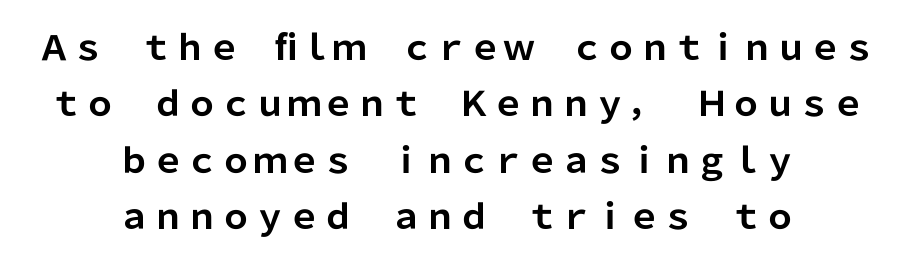
The image shows 34 px bold sans-serif type, upright; set centered, normal line spacing (1.66x), normal letter spacing, not underlined; low stroke contrast and a medium x-height.
